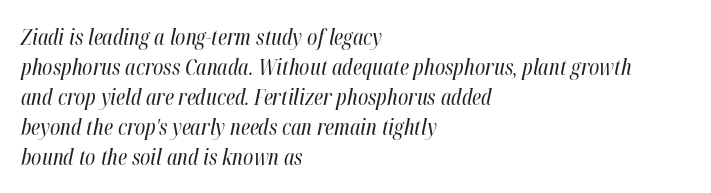
Teacher's note: observe the even left margin — that is flush-left alignment. It's the slanting kind of type. A normal amount of white space separates one row of letters from the next. The rendering keeps characters at their native spacing.
